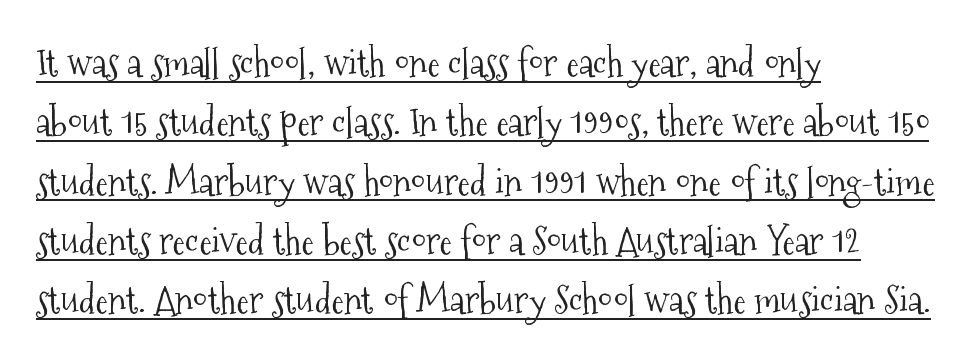
{"serif": "yes", "italic": "no", "bold": "no", "weight": "light", "width": "condensed", "stroke_contrast": "medium", "x_height": "medium", "monospaced": "no", "underline": "yes", "align": "left", "line_spacing": "normal", "line_spacing_ratio": 1.56, "letter_spacing": "normal", "letter_spacing_em": 0.0, "glyph_px": 38}
